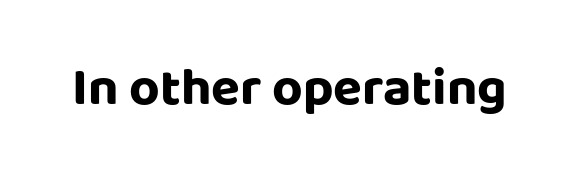
{"serif": "no", "italic": "no", "bold": "yes", "weight": "bold", "width": "normal", "stroke_contrast": "low", "x_height": "large", "monospaced": "no", "underline": "no", "letter_spacing": "normal", "letter_spacing_em": 0.0, "glyph_px": 53}
